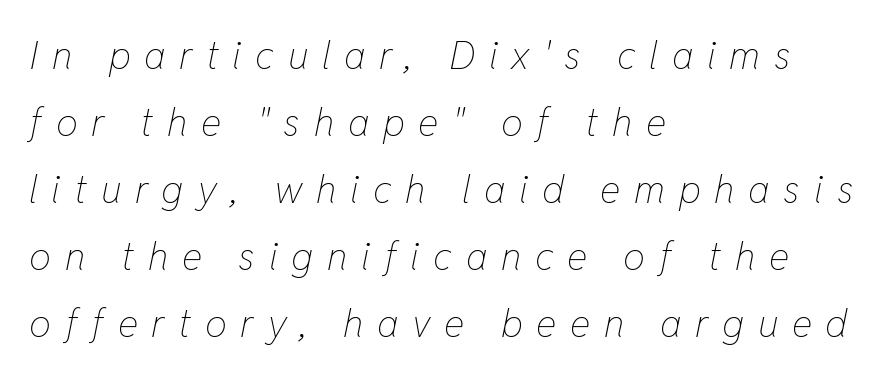
Q: Is the text bold? A: No.
Q: Is the text italic (slanted)? A: Yes, it leans right by about 11 degrees.
Q: Is the text underlined? A: No.
Q: How is the paragraph aligned? A: Left-aligned.
Q: Is the spacing between letters normal or unusually wide? A: Unusually wide.
Q: Width (condensed, normal, or wide)? A: Condensed.
Q: Stroke contrast? A: Low.
Q: x-height? A: Medium.
Q: Monospaced? A: No.
